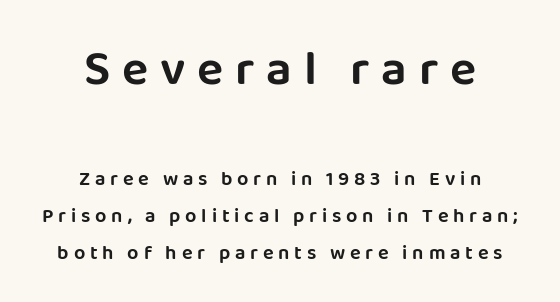
Which margin do the lines hug? Neither — every line sits in the middle. Size hierarchy here favors the leading block over the trailing one. Proportional: the letters do not fall into vertical columns. No italicization has been applied; the sample stays upright.
